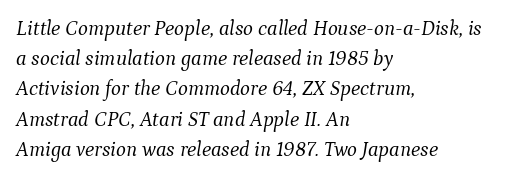
The image shows 21 px text type, italic (leaning right); set left-aligned, normal line spacing (1.44x), normal letter spacing, not underlined.
